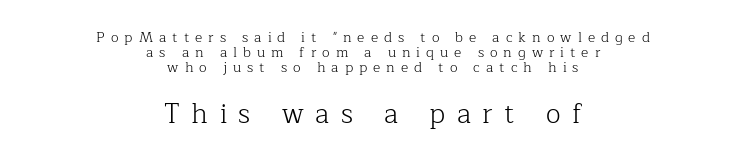
The image shows 27 px text type, upright; set centered, tight line spacing (1.06x), unusually wide letter spacing (+0.43 em), not underlined; the second (bottom) block is 1.93x larger.
